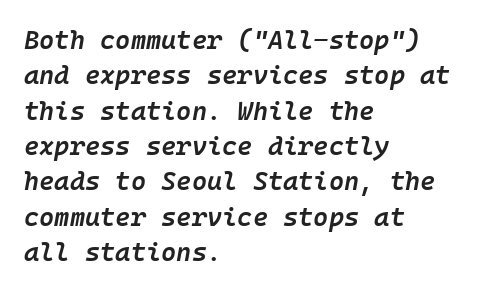
The image shows 26 px text type, italic (leaning right); set left-aligned, normal line spacing (1.36x), normal letter spacing, not underlined.
